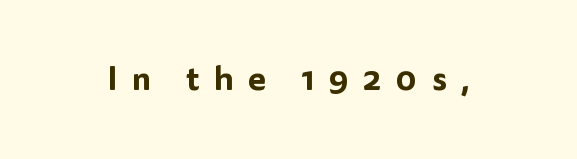
{"serif": "no", "italic": "no", "width": "normal", "stroke_contrast": "low", "x_height": "medium", "monospaced": "no", "underline": "no", "letter_spacing": "wide", "letter_spacing_em": 0.43, "glyph_px": 33}
